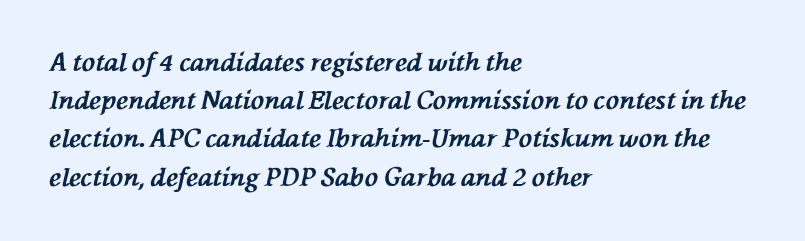
Is the type slanted? Yes — the strokes lean at a clear angle. The zone under the glyphs is completely vacant. How heavy is the stroke? Heavy — this is a bold. This sample keeps an unexceptional amount of space between lines. Characters follow at the spacing the type designer built in.
